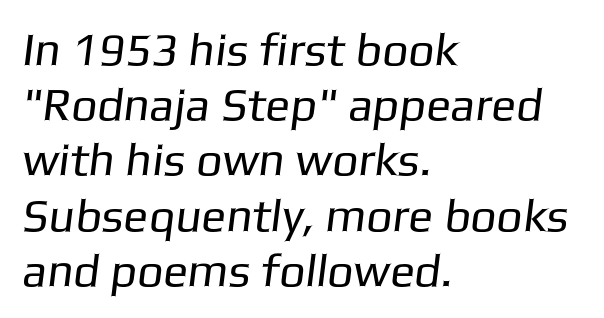
{"serif": "no", "bold": "no", "weight": "regular", "width": "normal", "stroke_contrast": "low", "x_height": "medium", "monospaced": "no", "underline": "no", "align": "left", "line_spacing_ratio": 1.2, "letter_spacing": "normal", "letter_spacing_em": 0.0, "glyph_px": 46}
